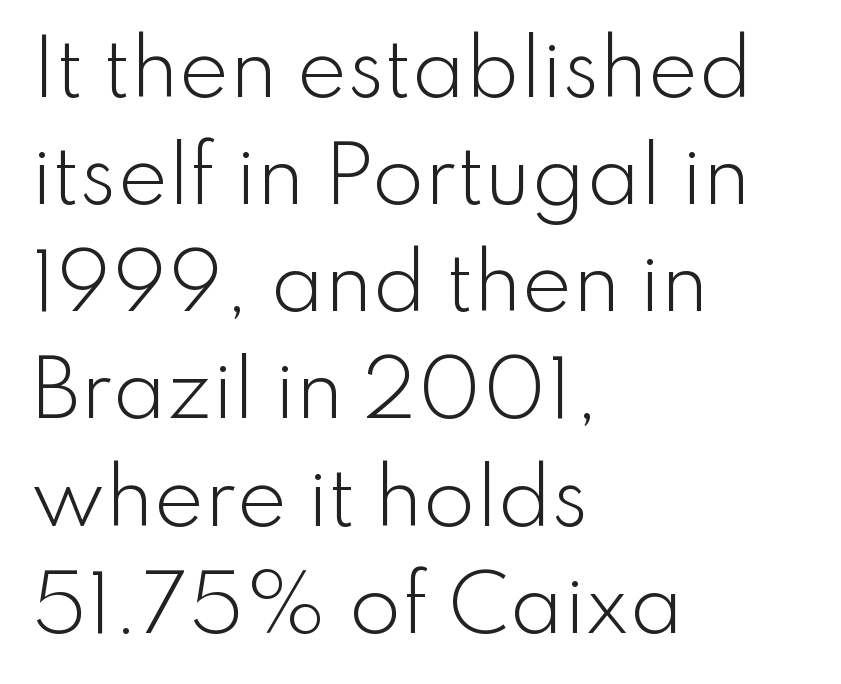
{"serif": "no", "italic": "no", "bold": "no", "weight": "light", "width": "normal", "stroke_contrast": "low", "x_height": "small", "monospaced": "no", "underline": "no", "align": "left", "line_spacing": "normal", "line_spacing_ratio": 1.41, "letter_spacing": "normal", "letter_spacing_em": 0.0, "glyph_px": 76}
